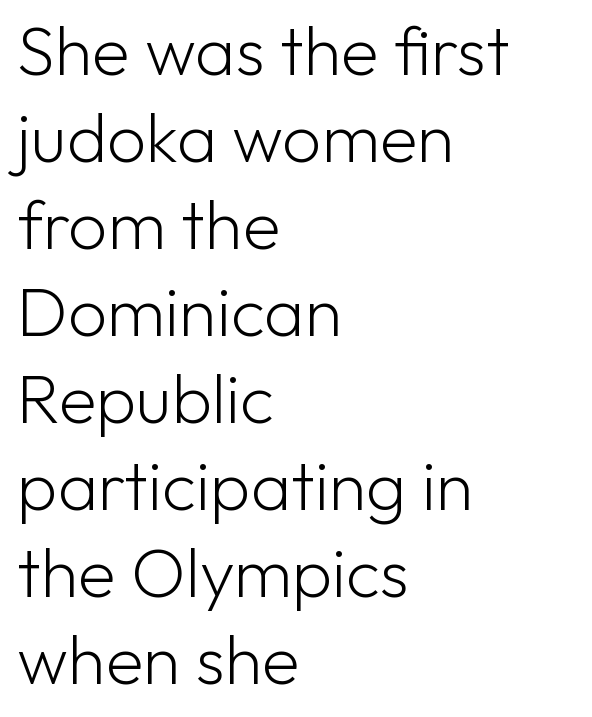
Italic? Not at all — the glyphs are vertical. The strokes carry an ordinary text weight at most. The compositor pushed each line to the left boundary. Proportional: the letters do not fall into vertical columns.
